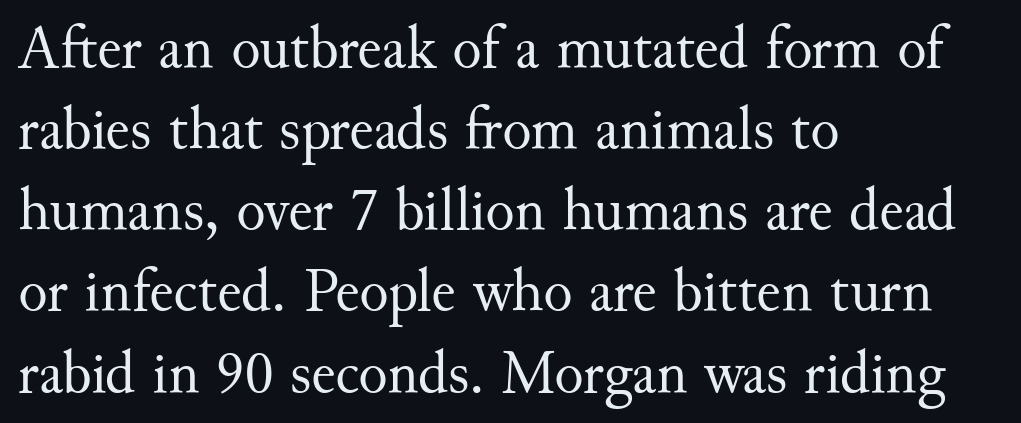
The image shows 61 px regular-weight serif type, upright; set left-aligned, normal line spacing (1.33x), normal letter spacing, not underlined; medium stroke contrast and a small x-height.
